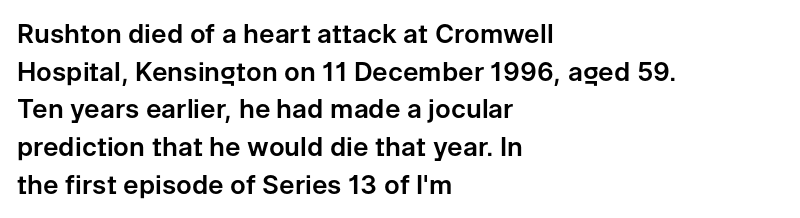
Which margin do the lines hug? The left one — the right edge is uneven. This sample uses plain, unmodified letter spacing. Glance below the letters and you will spot only blank space. Baseline-to-baseline distance is the conventional proportion of letter height.
